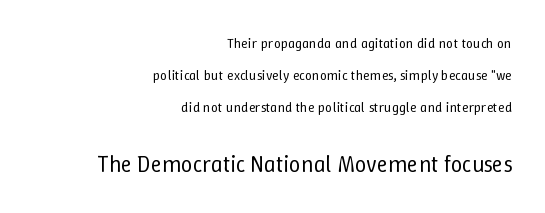
The image shows 23 px text type, upright; set right-aligned, loose line spacing (2.29x), normal letter spacing, not underlined; the second (bottom) block is 1.64x larger.
